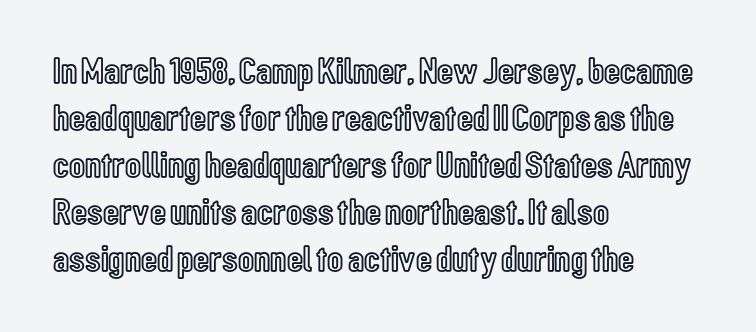
Q: Is the text italic (slanted)? A: No, it is upright.
Q: Is the text underlined? A: No.
Q: How is the paragraph aligned? A: Left-aligned.
Q: Is the spacing between letters normal or unusually wide? A: Normal.
Q: Is the spacing between lines tight, normal or loose? A: Normal.
Q: Width (condensed, normal, or wide)? A: Condensed.
Q: x-height? A: Medium.
Q: Monospaced? A: No.
